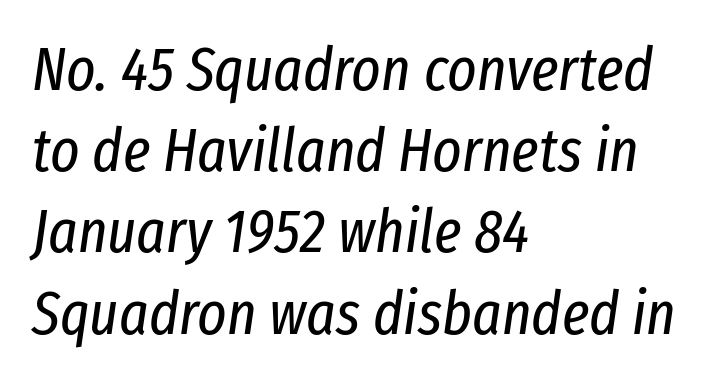
Q: Is the text bold? A: No.
Q: Is the text italic (slanted)? A: Yes, it leans right by about 8 degrees.
Q: Is the text underlined? A: No.
Q: How is the paragraph aligned? A: Left-aligned.
Q: Is the spacing between letters normal or unusually wide? A: Normal.
Q: Is the spacing between lines tight, normal or loose? A: Normal.
Q: Width (condensed, normal, or wide)? A: Condensed.
Q: Stroke contrast? A: Low.
Q: x-height? A: Medium.
Q: Monospaced? A: No.
